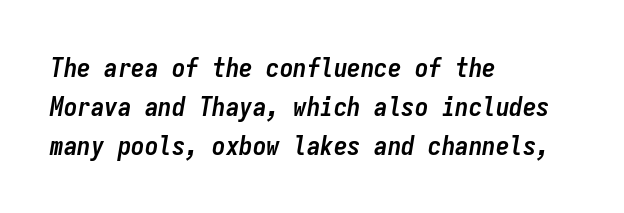
Q: Is the text bold? A: Yes.
Q: Is the text italic (slanted)? A: Yes, it leans right by about 9 degrees.
Q: Is the text underlined? A: No.
Q: How is the paragraph aligned? A: Left-aligned.
Q: Is the spacing between letters normal or unusually wide? A: Normal.
Q: Is the spacing between lines tight, normal or loose? A: Normal.
